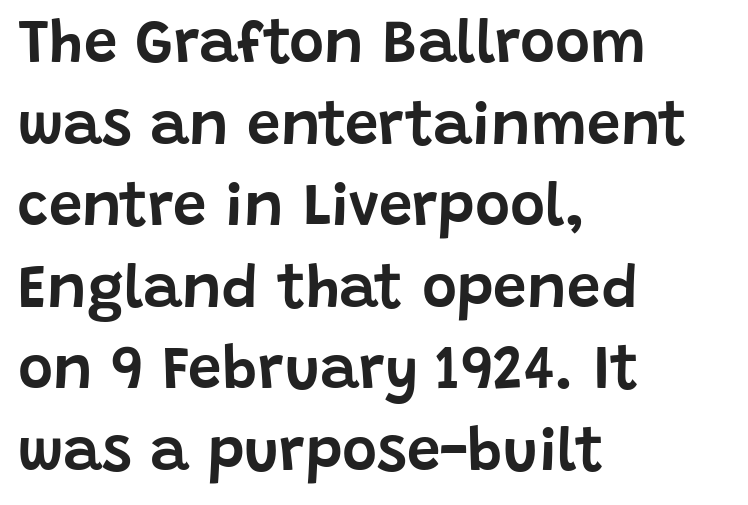
This sample uses a sans-serif face. Does the copy run flush right? No — it runs flush left. Tall strokes in this sample are plumb rather than angled. The strip under each line holds only bare page. A normal amount of white space separates one row of letters from the next. This sample has the flowing, uneven cadence of proportional lettering.
